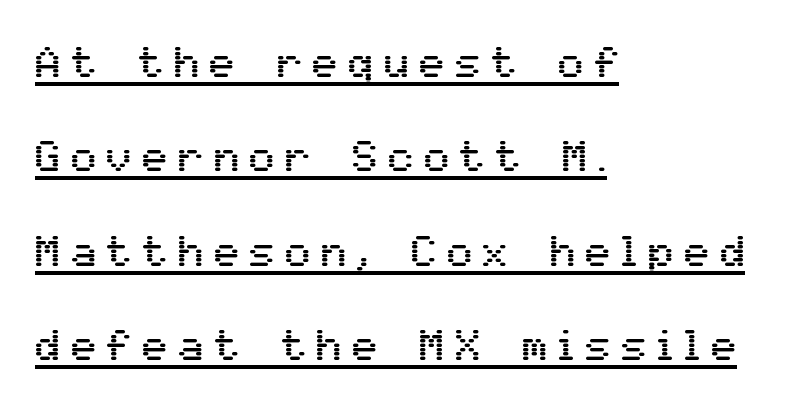
Q: Is the text italic (slanted)? A: No, it is upright.
Q: Is the typeface a serif or a sans-serif typeface? A: Sans-serif.
Q: Is the text underlined? A: Yes.
Q: How is the paragraph aligned? A: Left-aligned.
Q: Is the spacing between letters normal or unusually wide? A: Unusually wide.
Q: Is the spacing between lines tight, normal or loose? A: Loose.
Q: Width (condensed, normal, or wide)? A: Normal.
Q: Stroke contrast? A: Medium.
Q: x-height? A: Medium.
Q: Monospaced? A: No.
